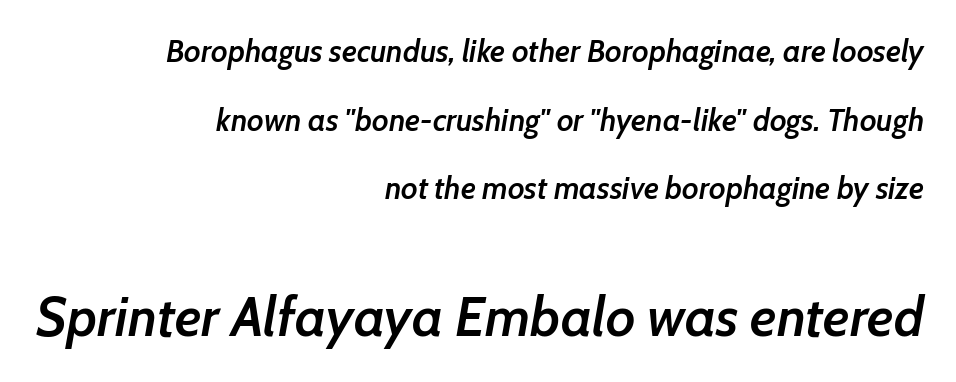
{"italic": "yes", "lean": "right", "slant_degrees": 7, "bold": "semi", "weight": "semibold", "width": "normal", "stroke_contrast": "low", "x_height": "medium", "monospaced": "no", "underline": "no", "align": "right", "line_spacing": "loose", "line_spacing_ratio": 2.21, "letter_spacing": "normal", "letter_spacing_em": 0.0, "larger_block": "second", "size_ratio": 1.77, "glyph_px": 55}
